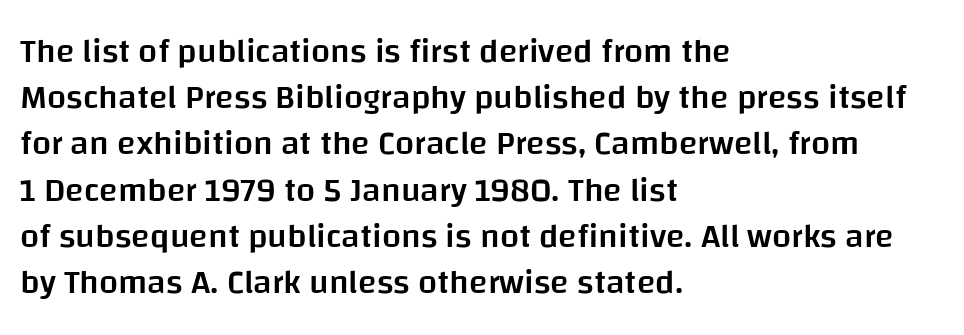
{"serif": "no", "italic": "no", "bold": "semi", "weight": "semibold", "width": "normal", "stroke_contrast": "low", "x_height": "large", "monospaced": "no", "underline": "no", "align": "left", "line_spacing": "normal", "line_spacing_ratio": 1.36, "letter_spacing": "normal", "letter_spacing_em": 0.0, "glyph_px": 34}
